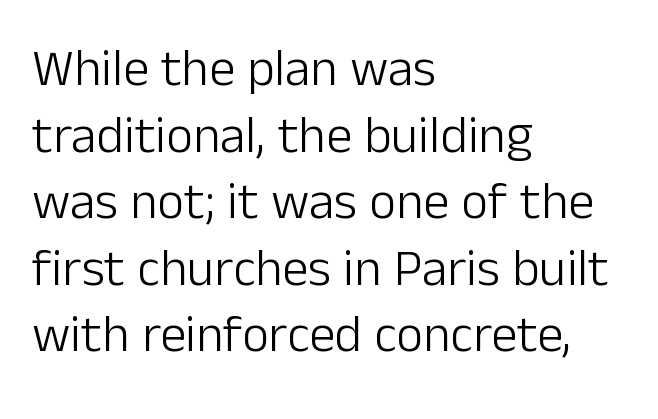
The image shows 52 px light sans-serif type, upright; set left-aligned, normal line spacing (1.28x), normal letter spacing, not underlined; low stroke contrast and a medium x-height.
